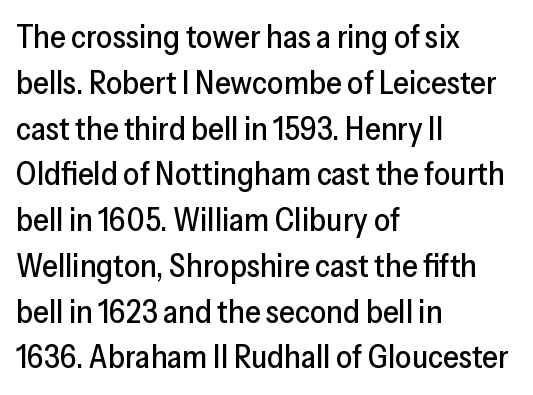
{"serif": "no", "italic": "no", "width": "normal", "stroke_contrast": "low", "x_height": "medium", "monospaced": "no", "underline": "no", "align": "left", "line_spacing": "normal", "line_spacing_ratio": 1.43, "letter_spacing": "normal", "letter_spacing_em": 0.0, "glyph_px": 32}
